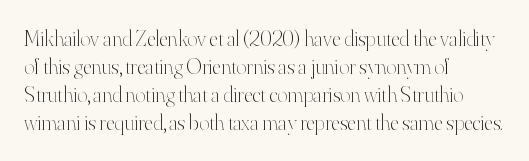
The image shows 22 px text type, upright; set left-aligned, normal line spacing (1.28x), normal letter spacing, not underlined.
